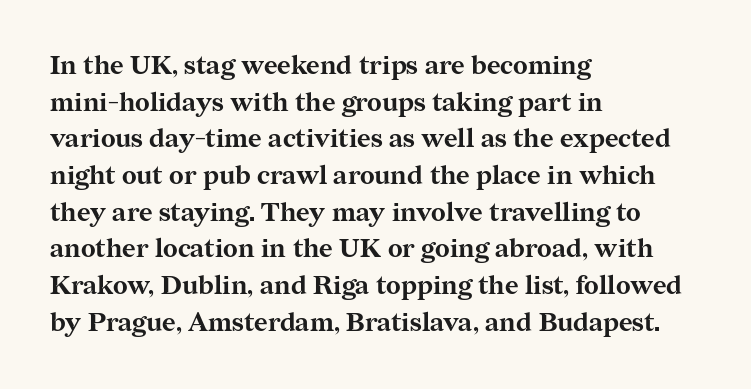
{"italic": "no", "bold": "yes", "underline": "no", "align": "left", "line_spacing": "normal", "line_spacing_ratio": 1.41, "letter_spacing": "normal", "letter_spacing_em": 0.0, "glyph_px": 26}
